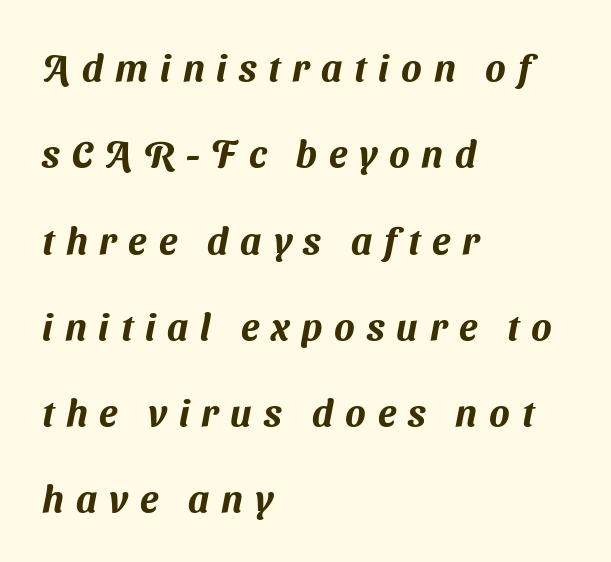
{"serif": "no", "width": "normal", "stroke_contrast": "medium", "x_height": "medium", "monospaced": "no", "underline": "no", "align": "left", "line_spacing": "loose", "line_spacing_ratio": 2.27, "letter_spacing": "wide", "letter_spacing_em": 0.31, "glyph_px": 38}
